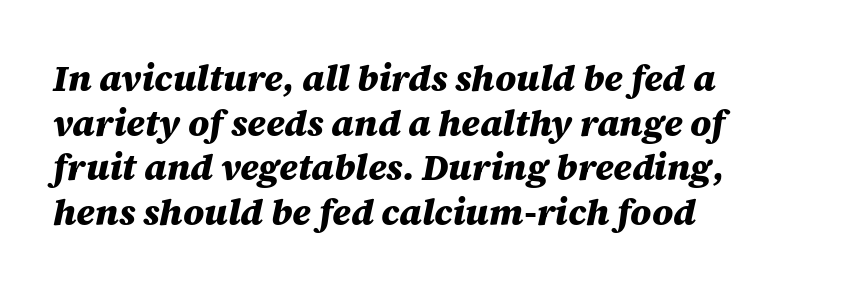
These lines carry a lot of weight — the face is fully bold. Italic? Definitely — the glyphs are oblique. Spacing verdict: proportional, widths tailored to each character. Beneath every word, the page is bare. These lines are set flush left with a ragged right edge.
